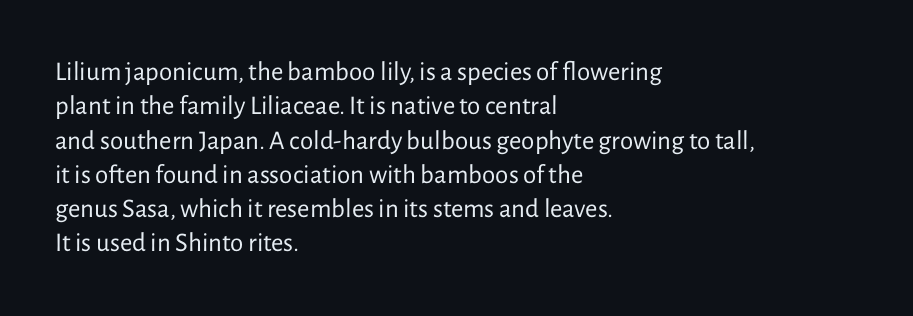
The letterforms sit at book weight or below. Honestly, the letter spacing is just normal — you wouldn't notice it. The type sits square on the baseline with zero lean. Unmarked baselines from the first word to the last. The text block is weighted toward the left margin, trailing off unevenly rightward. The designer left line spacing at the default.
